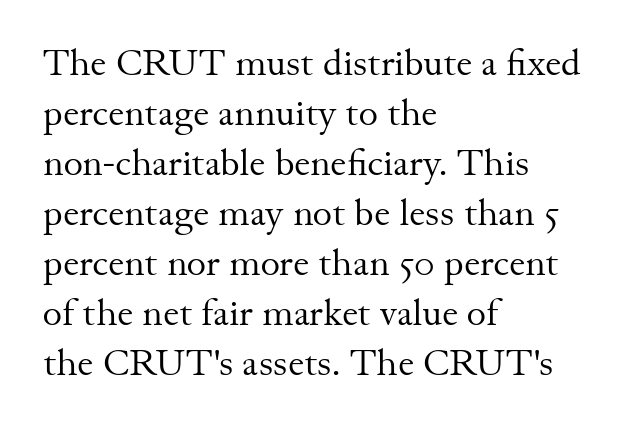
Weight class: somewhere from thin through regular. No word sits above an underline. The paragraph shown leans on its left margin. The specimen reads as upright at a glance.
